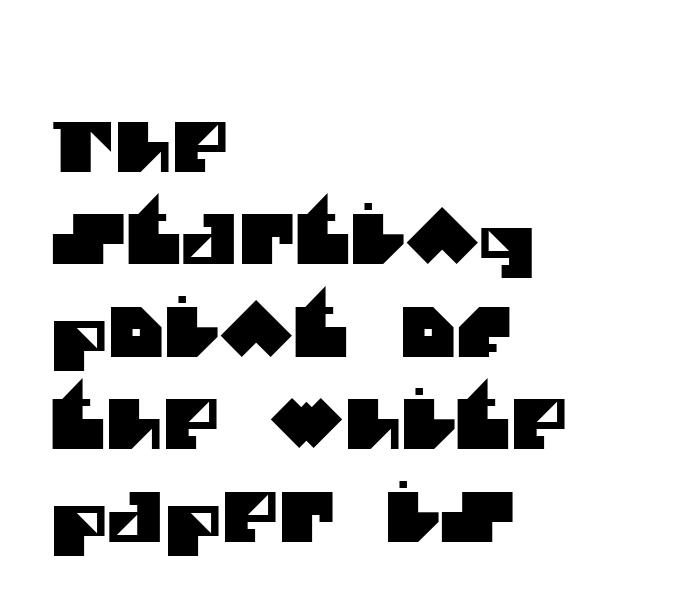
Plain, unruled lines of type. Typographically, this falls in the sans-serif category. Leading matches the norm, producing a regular column. Teacher's note: observe the even left margin — that is flush-left alignment. These lines are rendered in a variable-pitch font. Honestly, the letter spacing is just normal — you wouldn't notice it.
